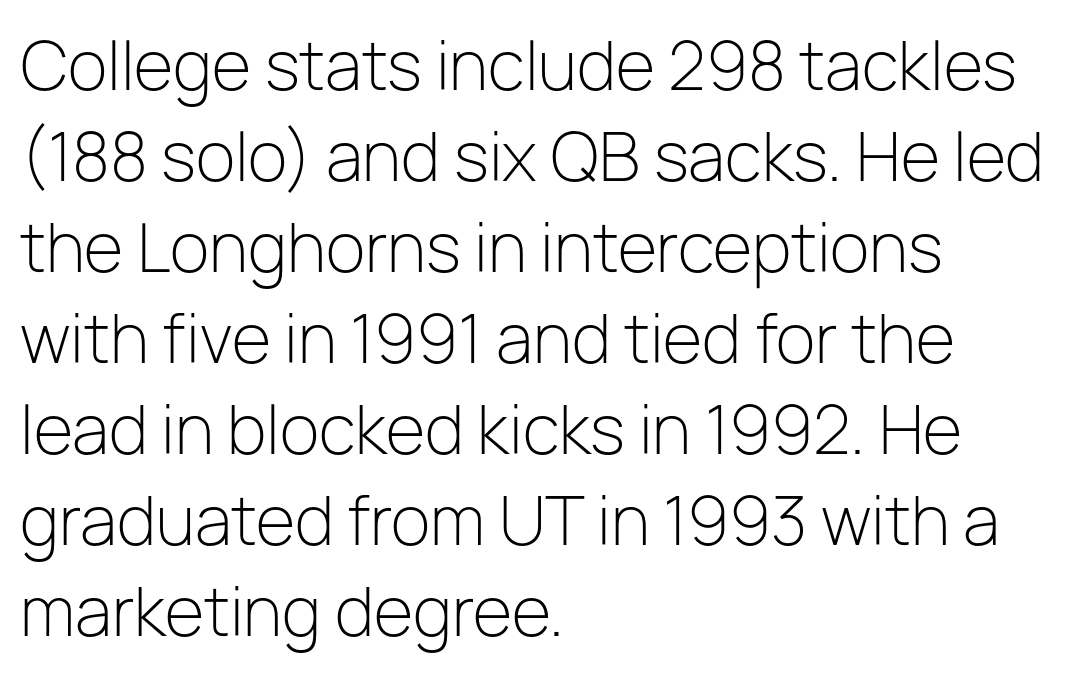
Type without underlining. Every stem runs plumb, perpendicular to the baseline. Nobody touched the tracking dial on this one. Classification — sans serif. Leading matches the norm, producing a regular column.
